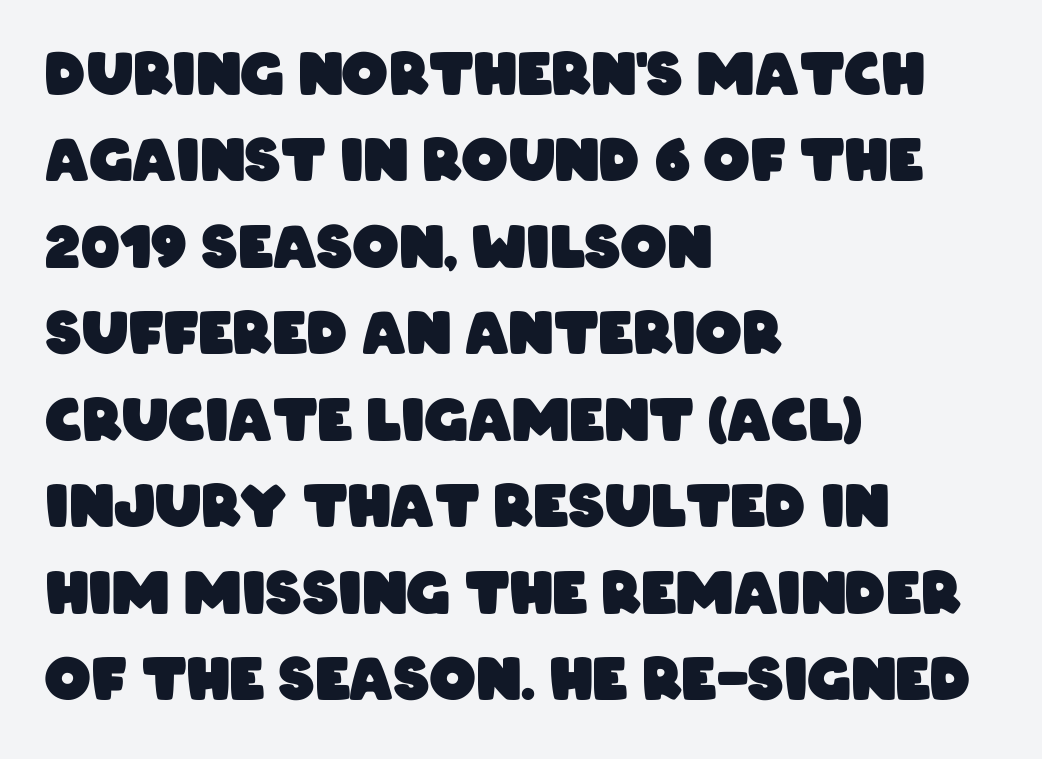
Caption: multi-line text, flush left, ragged right. This sample keeps an unexceptional amount of space between lines. Typographically, this falls in the sans-serif category. Is this a fixed-width face? No — the glyphs have proportional, varying widths. Here the glyphs are tracked normally, forming tight word shapes.
